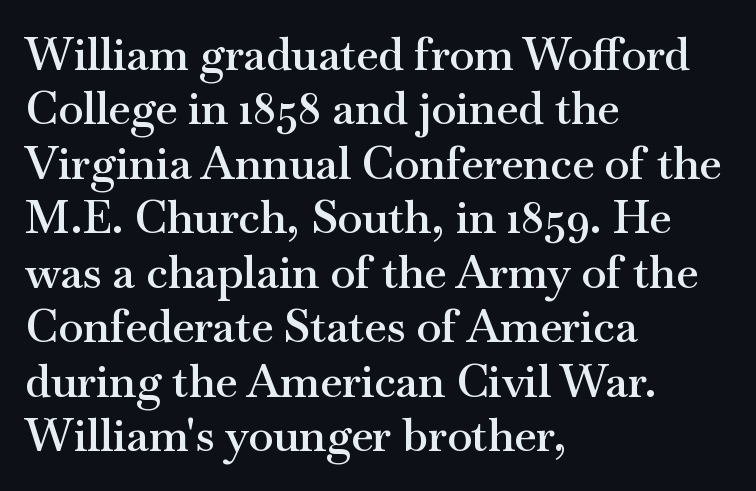
The zone under the glyphs is completely vacant. This rendering leaves character spacing at its baseline value. A typesetter would call this proportional, since set widths differ per character. Upright lettering throughout. The rag falls on the right side of this text block. Old-style or modern, the face here clearly has serifs.
